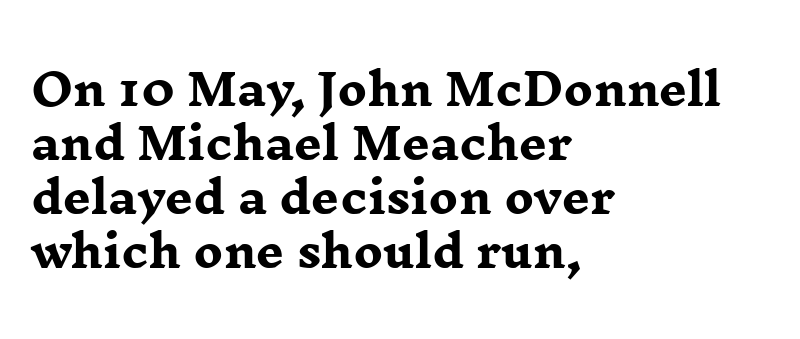
The image shows 44 px heavy, wide serif type, upright; set left-aligned, line spacing 1.23x, normal letter spacing, not underlined; low stroke contrast and a medium x-height.
